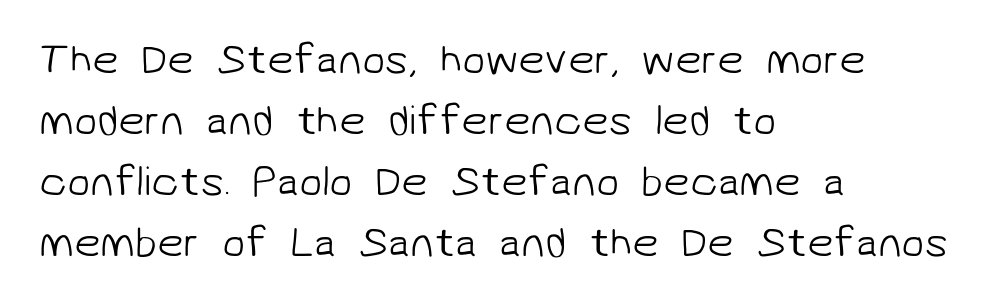
Examine the stroke ends and you'll find no serifs. Spacing between characters is what you'd get straight out of the box. The strokes are not fattened; the text isn't bold. Compared with a centered layout, this one pins lines to the left instead.
